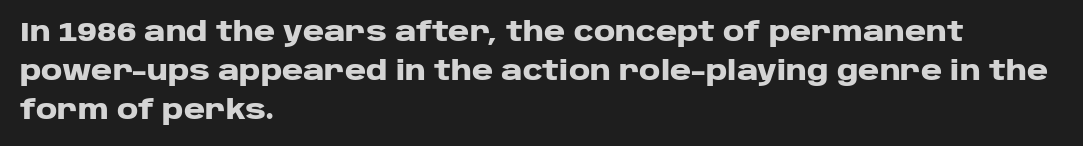
{"italic": "no", "bold": "yes", "underline": "no", "align": "left", "line_spacing": "normal", "line_spacing_ratio": 1.5, "letter_spacing": "normal", "letter_spacing_em": 0.0, "glyph_px": 26}
